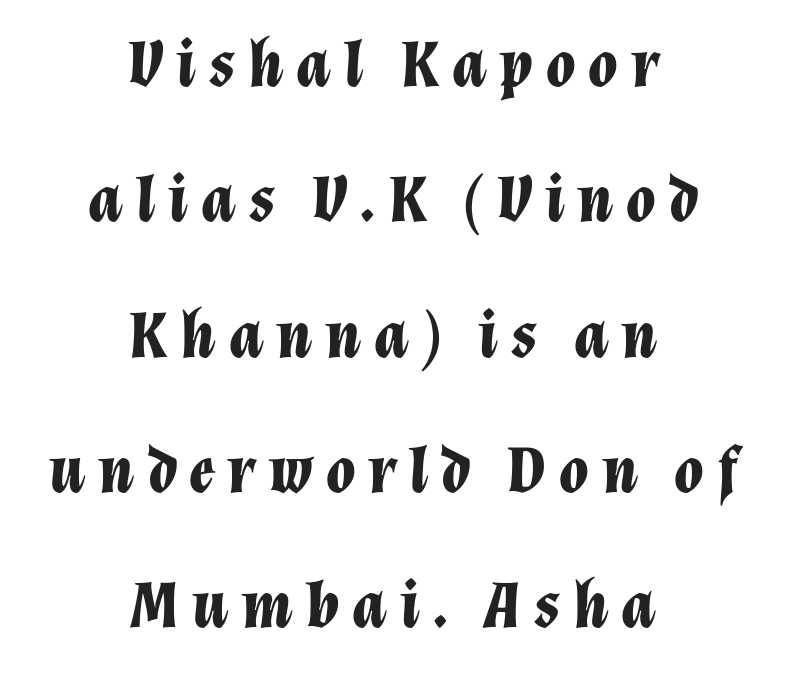
Q: Is the text bold? A: Yes.
Q: Is the text italic (slanted)? A: Yes, it leans right by about 12 degrees.
Q: Is the text underlined? A: No.
Q: How is the paragraph aligned? A: Centered.
Q: Is the spacing between lines tight, normal or loose? A: Loose.
Q: Width (condensed, normal, or wide)? A: Normal.
Q: Stroke contrast? A: Low.
Q: x-height? A: Medium.
Q: Monospaced? A: No.
